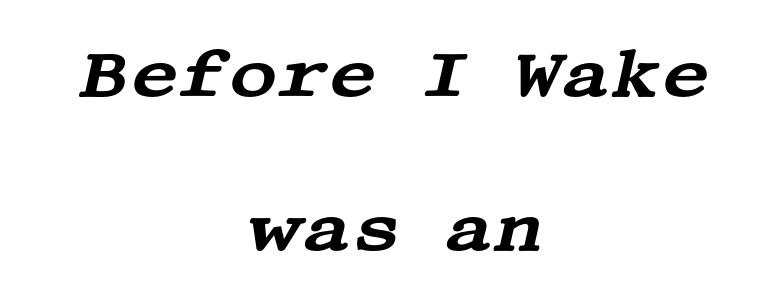
{"serif": "yes", "italic": "yes", "lean": "right", "slant_degrees": 13, "width": "wide", "stroke_contrast": "medium", "x_height": "large", "underline": "no", "align": "center", "line_spacing": "loose", "line_spacing_ratio": 2.3, "letter_spacing": "normal", "letter_spacing_em": 0.0, "glyph_px": 67}
